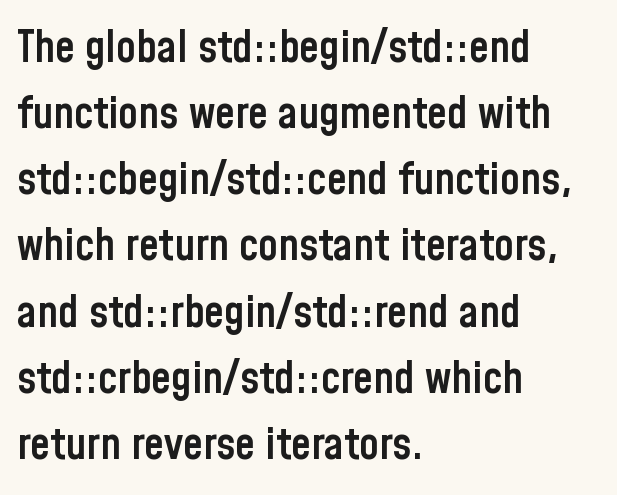
A student would call this left alignment; a typographer would say flush left, rag right. Decoration check: the copy has no underline. Is this a fixed-width face? No — the glyphs have proportional, varying widths. Every stem runs plumb, perpendicular to the baseline. Serifs: no, the terminals of the letterforms are clean.
